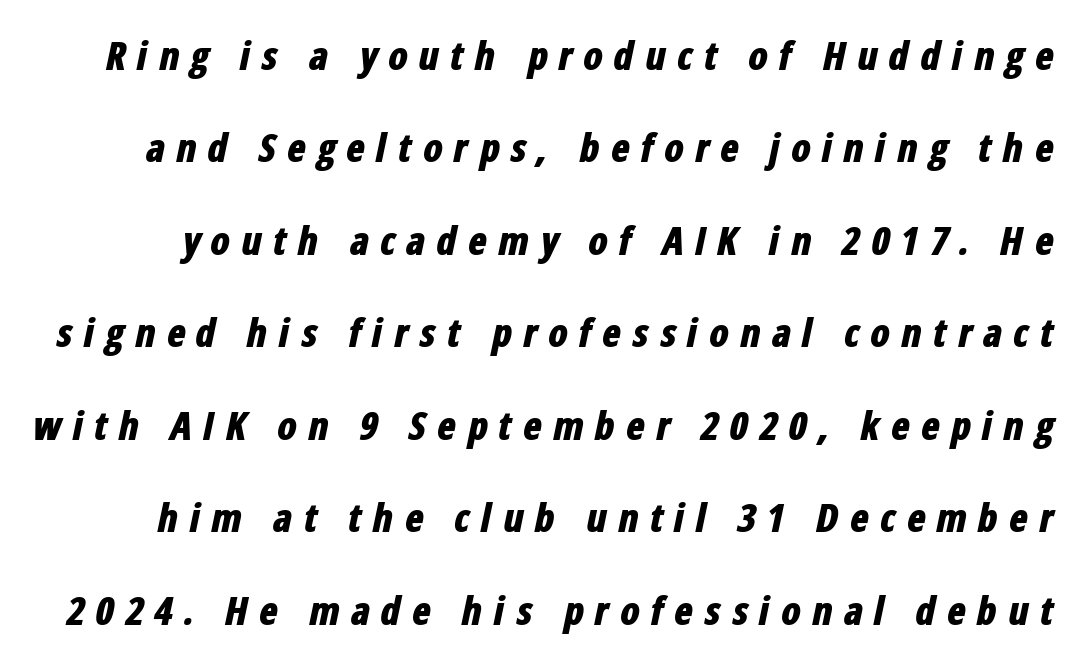
{"italic": "yes", "lean": "right", "slant_degrees": 12, "bold": "yes", "weight": "bold", "width": "condensed", "stroke_contrast": "low", "x_height": "medium", "monospaced": "no", "underline": "no", "line_spacing": "loose", "line_spacing_ratio": 2.37, "letter_spacing": "wide", "letter_spacing_em": 0.27, "glyph_px": 39}
